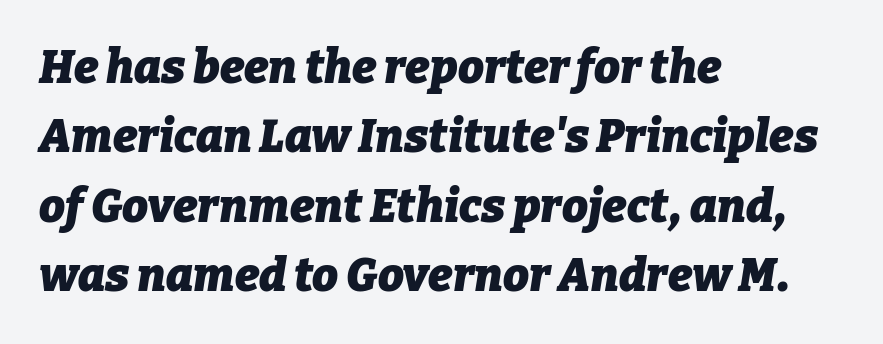
{"italic": "yes", "lean": "right", "slant_degrees": 9, "bold": "yes", "weight": "heavy", "width": "normal", "stroke_contrast": "low", "x_height": "medium", "monospaced": "no", "underline": "no", "align": "left", "line_spacing": "normal", "line_spacing_ratio": 1.51, "letter_spacing": "normal", "letter_spacing_em": 0.0, "glyph_px": 46}
